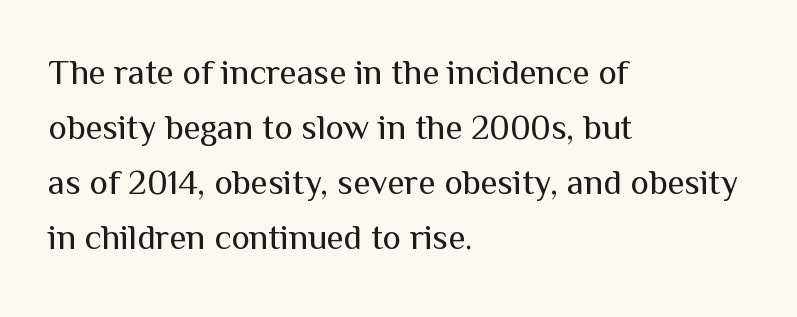
The image shows 35 px regular-weight sans-serif type, upright; set left-aligned, normal line spacing (1.57x), normal letter spacing, not underlined; medium stroke contrast and a medium x-height.
